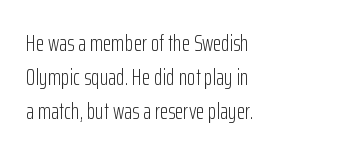
The image shows 22 px text type, upright; set left-aligned, normal line spacing (1.54x), normal letter spacing, not underlined.
